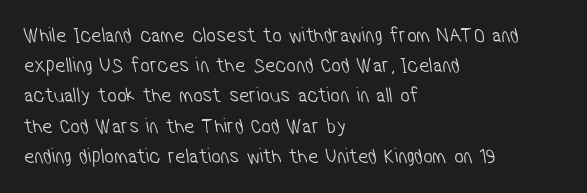
{"bold": "no", "underline": "no", "align": "left", "line_spacing": "normal", "line_spacing_ratio": 1.44, "letter_spacing": "normal", "letter_spacing_em": 0.0, "glyph_px": 21}
